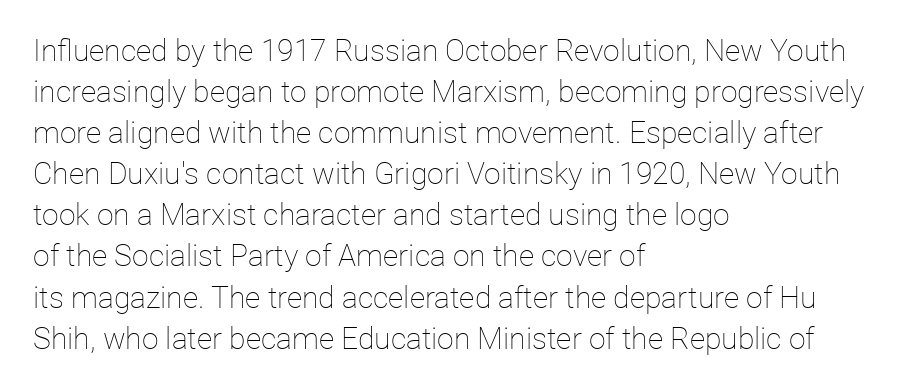
Q: Is the text bold? A: No.
Q: Is the text italic (slanted)? A: No, it is upright.
Q: Is the text underlined? A: No.
Q: How is the paragraph aligned? A: Left-aligned.
Q: Is the spacing between letters normal or unusually wide? A: Normal.
Q: Is the spacing between lines tight, normal or loose? A: Normal.
Q: Width (condensed, normal, or wide)? A: Normal.
Q: Stroke contrast? A: Low.
Q: x-height? A: Medium.
Q: Monospaced? A: No.
